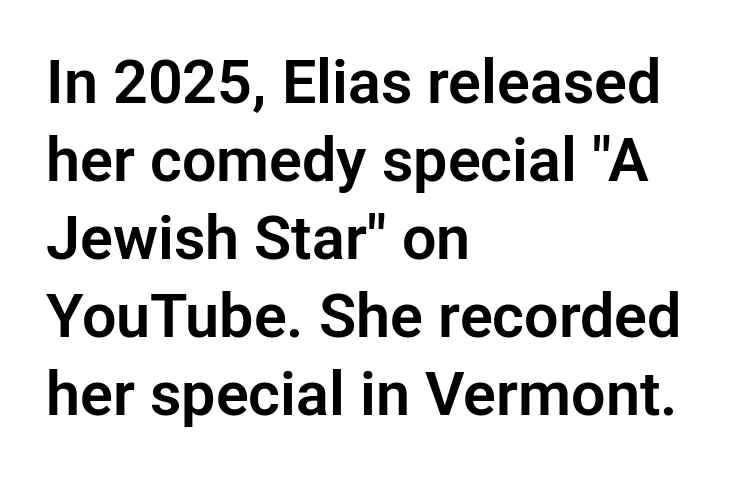
Q: Is the text italic (slanted)? A: No, it is upright.
Q: Is the typeface a serif or a sans-serif typeface? A: Sans-serif.
Q: Is the text underlined? A: No.
Q: How is the paragraph aligned? A: Left-aligned.
Q: Is the spacing between letters normal or unusually wide? A: Normal.
Q: Is the spacing between lines tight, normal or loose? A: Normal.
Q: Width (condensed, normal, or wide)? A: Normal.
Q: Stroke contrast? A: Low.
Q: x-height? A: Medium.
Q: Monospaced? A: No.
